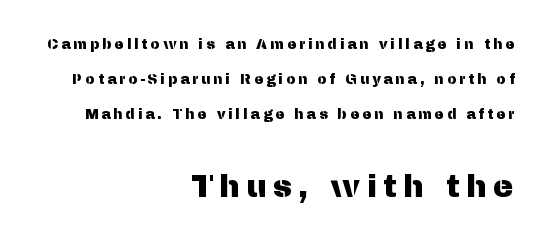
The designer gave the closing block more size than the opening block. Posture: straight, roman, zero tilt. What stands out about the letter spacing? Its width — letters are far apart. Words float on clear page, feet unadorned. Each new line begins a long way beneath the previous one.
